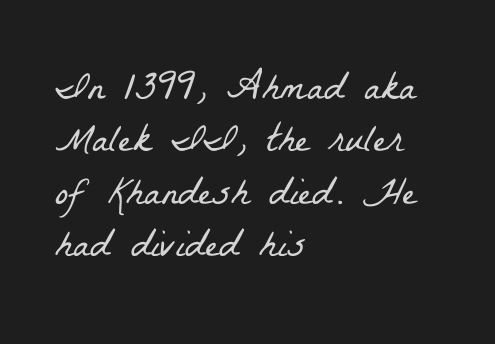
{"serif": "yes", "bold": "no", "weight": "light", "width": "condensed", "stroke_contrast": "low", "x_height": "medium", "monospaced": "no", "underline": "no", "align": "left", "line_spacing": "normal", "line_spacing_ratio": 1.31, "letter_spacing": "normal", "letter_spacing_em": 0.0, "glyph_px": 40}
